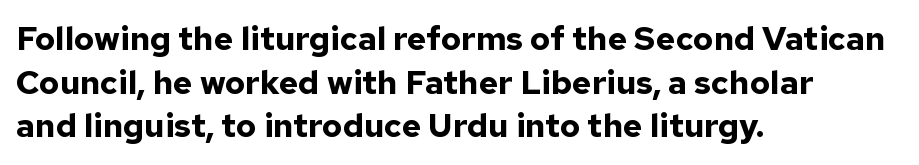
Q: Is the text bold? A: Yes.
Q: Is the text italic (slanted)? A: No, it is upright.
Q: Is the typeface a serif or a sans-serif typeface? A: Sans-serif.
Q: Is the text underlined? A: No.
Q: How is the paragraph aligned? A: Left-aligned.
Q: Is the spacing between letters normal or unusually wide? A: Normal.
Q: Is the spacing between lines tight, normal or loose? A: Normal.
Q: Width (condensed, normal, or wide)? A: Normal.
Q: Stroke contrast? A: Low.
Q: x-height? A: Medium.
Q: Monospaced? A: No.
